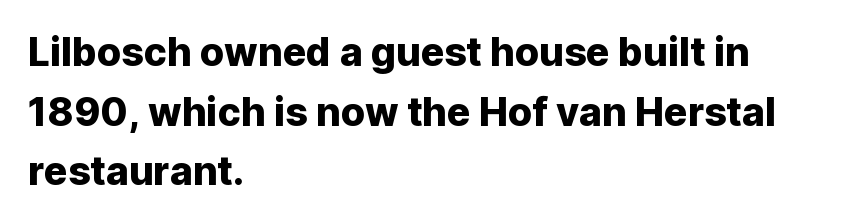
Q: Is the text italic (slanted)? A: No, it is upright.
Q: Is the typeface a serif or a sans-serif typeface? A: Sans-serif.
Q: Is the text underlined? A: No.
Q: How is the paragraph aligned? A: Left-aligned.
Q: Is the spacing between letters normal or unusually wide? A: Normal.
Q: Is the spacing between lines tight, normal or loose? A: Normal.
Q: Width (condensed, normal, or wide)? A: Normal.
Q: Stroke contrast? A: Low.
Q: x-height? A: Medium.
Q: Monospaced? A: No.
